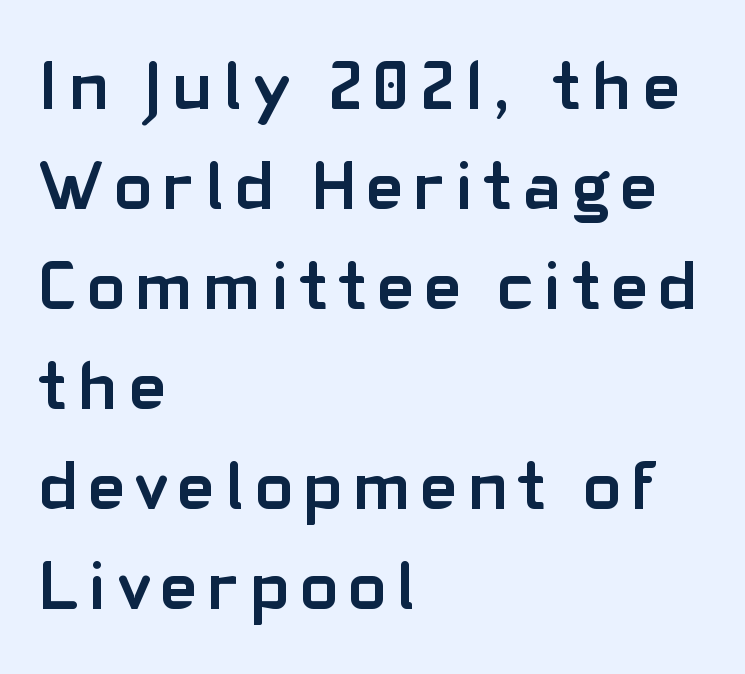
{"serif": "no", "italic": "no", "bold": "yes", "weight": "semibold", "width": "normal", "stroke_contrast": "low", "x_height": "medium", "monospaced": "no", "underline": "no", "align": "left", "line_spacing": "normal", "line_spacing_ratio": 1.45, "glyph_px": 69}
